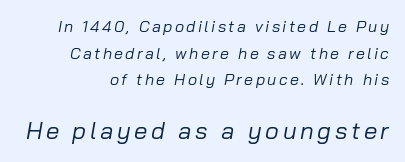
{"italic": "yes", "lean": "right", "slant_degrees": 10, "bold": "no", "underline": "no", "align": "right", "line_spacing": "normal", "line_spacing_ratio": 1.67, "larger_block": "second", "size_ratio": 1.5, "glyph_px": 24}
